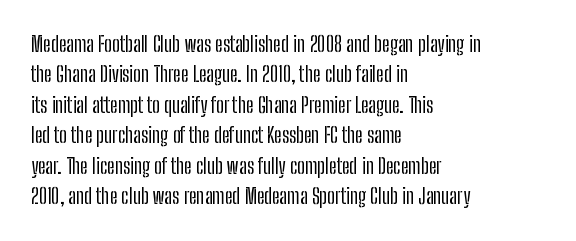
The image shows 21 px text type, upright; set left-aligned, normal line spacing (1.45x), normal letter spacing, not underlined.
